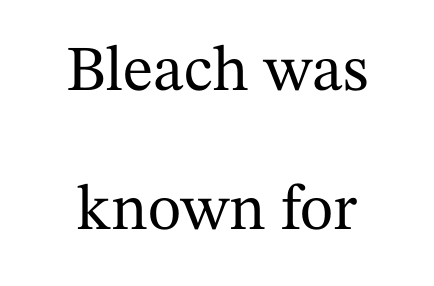
Q: Is the text italic (slanted)? A: No, it is upright.
Q: Is the typeface a serif or a sans-serif typeface? A: Serif.
Q: Is the text underlined? A: No.
Q: Is the spacing between letters normal or unusually wide? A: Normal.
Q: Is the spacing between lines tight, normal or loose? A: Loose.
Q: Width (condensed, normal, or wide)? A: Normal.
Q: Stroke contrast? A: Medium.
Q: x-height? A: Medium.
Q: Monospaced? A: No.
